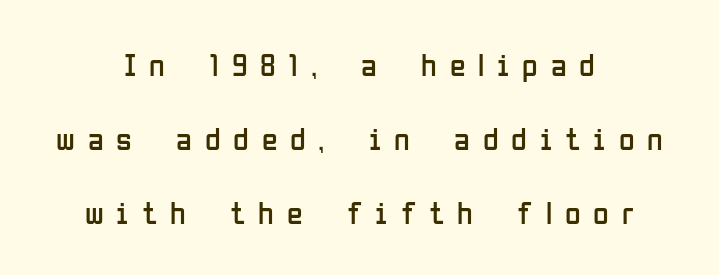
Glyph-to-glyph distance is far greater than everyday printed text. Italic? Not at all — the glyphs are vertical. Varying glyph widths throughout — classic text-font behaviour. To sum up the face: it is a sans, with no serifs.
